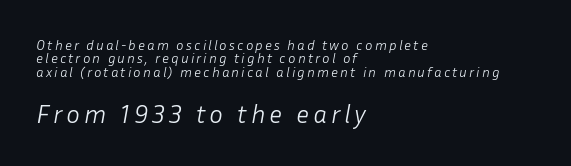
Q: Is the text bold? A: No.
Q: Is the text italic (slanted)? A: Yes, it leans right by about 10 degrees.
Q: Is the text underlined? A: No.
Q: How is the paragraph aligned? A: Left-aligned.
Q: Is the spacing between lines tight, normal or loose? A: Tight.
Q: Which block of text is set in a larger size, the first (top) or the second (bottom)? A: The second (bottom) one.
